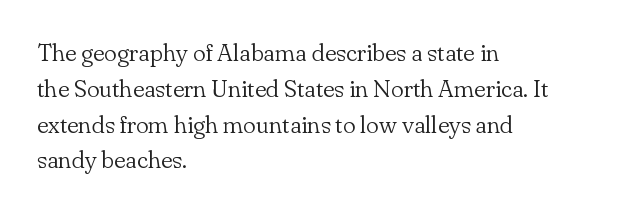
The setting favours the left margin, as ordinary paragraphs usually do. Upright lettering throughout. Letter spacing: default. No chunkiness to these letters — they're not bold.
